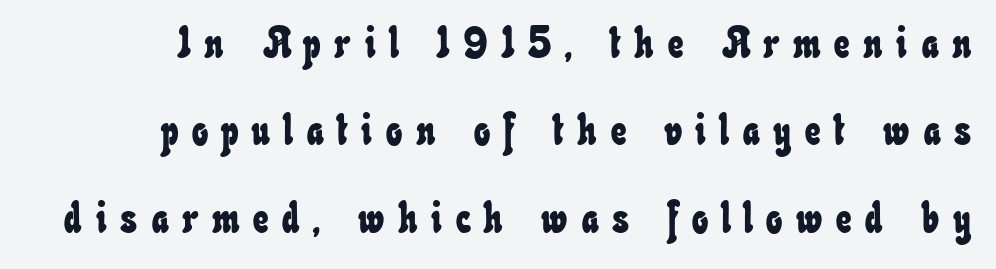
The image shows 43 px condensed type; set loose line spacing (2.03x), unusually wide letter spacing (+0.32 em), not underlined; low stroke contrast and a small x-height.
